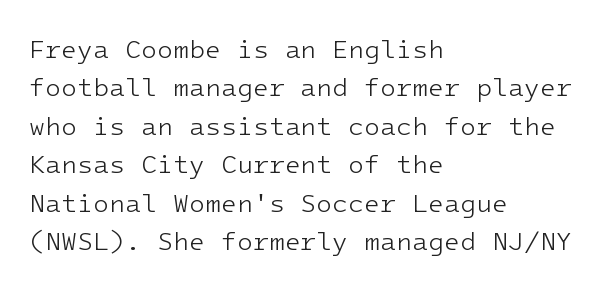
Leftover space on each line is placed entirely after the last word. The font sits on the lighter half of the weight spectrum, regular included. Here the glyphs are tracked normally, forming tight word shapes. Evenly set lines give the paragraph a standard silhouette. The area under the type is left untouched. The letters stand upright; this is a roman face.
